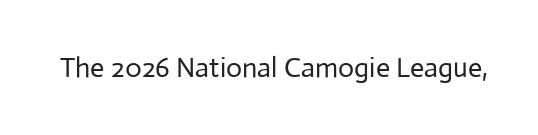
The specimen omits any rule beneath the text block's lines. Short note: letters normally spaced. Vertical strokes here are truly vertical. Note the varied advance widths — an 'i' is clearly narrower than an 'm'. The face used here is a sans, in the tradition of grotesques and geometrics.
